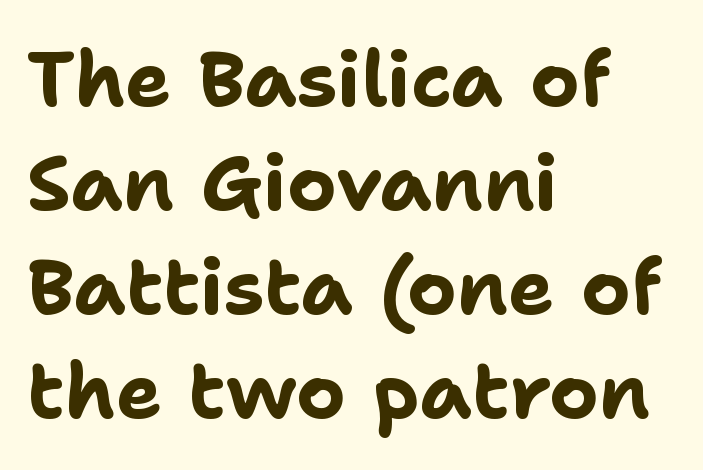
Q: Is the text bold? A: Yes.
Q: Is the text italic (slanted)? A: No, it is upright.
Q: Is the typeface a serif or a sans-serif typeface? A: Sans-serif.
Q: Is the text underlined? A: No.
Q: How is the paragraph aligned? A: Left-aligned.
Q: Is the spacing between letters normal or unusually wide? A: Normal.
Q: Is the spacing between lines tight, normal or loose? A: Normal.
Q: Width (condensed, normal, or wide)? A: Normal.
Q: Stroke contrast? A: Low.
Q: x-height? A: Medium.
Q: Monospaced? A: No.
